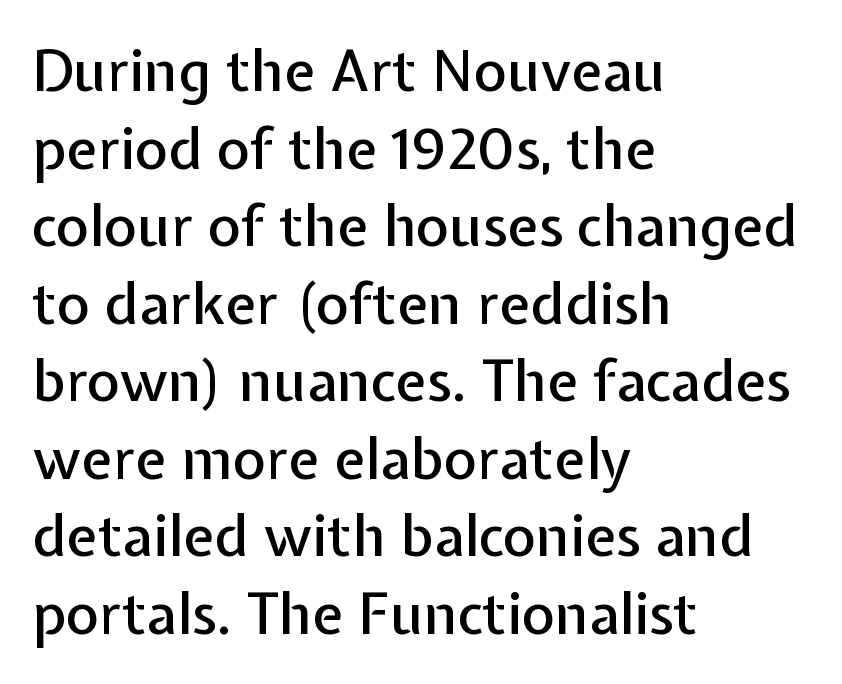
The image shows 57 px sans-serif type, upright; set left-aligned, normal line spacing (1.36x), normal letter spacing, not underlined; low stroke contrast and a medium x-height.
